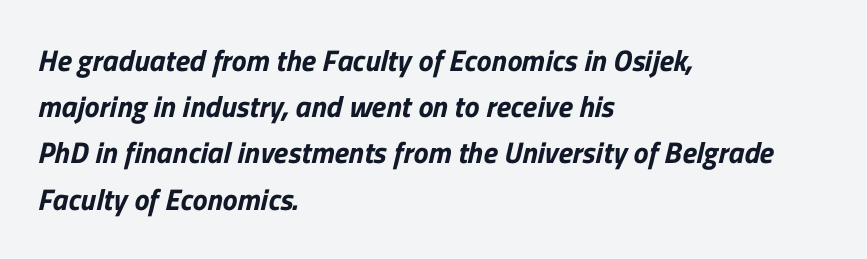
Q: Is the typeface a serif or a sans-serif typeface? A: Sans-serif.
Q: Is the text underlined? A: No.
Q: How is the paragraph aligned? A: Left-aligned.
Q: Is the spacing between letters normal or unusually wide? A: Normal.
Q: Is the spacing between lines tight, normal or loose? A: Normal.
Q: Width (condensed, normal, or wide)? A: Normal.
Q: Stroke contrast? A: Low.
Q: x-height? A: Medium.
Q: Monospaced? A: No.
